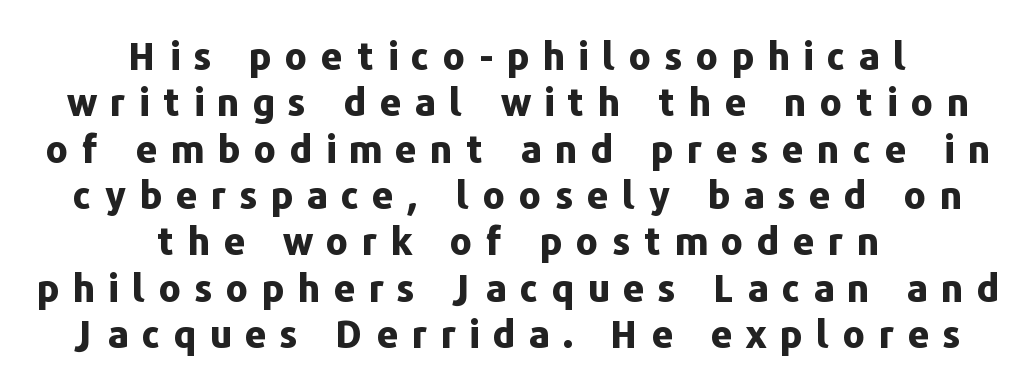
{"serif": "no", "italic": "no", "bold": "yes", "weight": "bold", "width": "normal", "stroke_contrast": "low", "x_height": "medium", "monospaced": "no", "underline": "no", "align": "center", "line_spacing_ratio": 1.22, "letter_spacing": "wide", "letter_spacing_em": 0.35, "glyph_px": 38}
